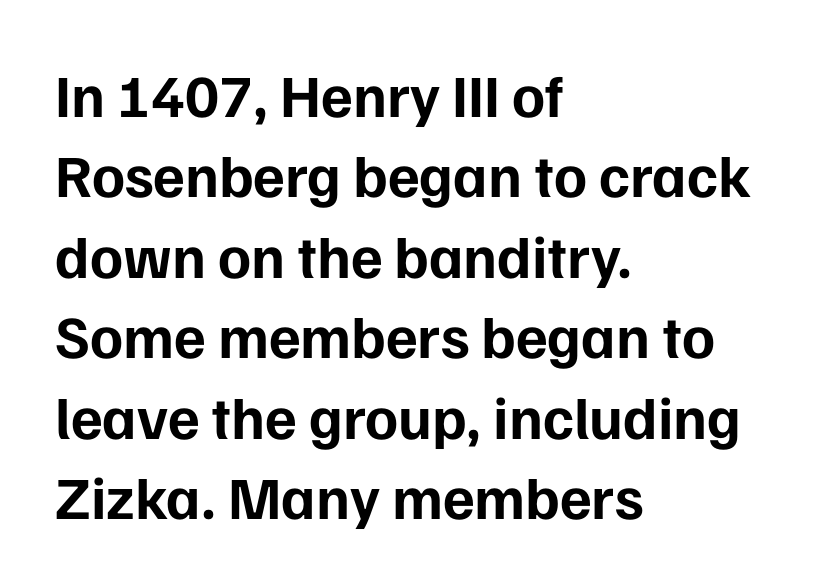
{"serif": "no", "italic": "no", "bold": "yes", "weight": "bold", "width": "normal", "stroke_contrast": "low", "x_height": "medium", "monospaced": "no", "underline": "no", "align": "left", "line_spacing": "normal", "line_spacing_ratio": 1.34, "letter_spacing": "normal", "letter_spacing_em": 0.0, "glyph_px": 60}
